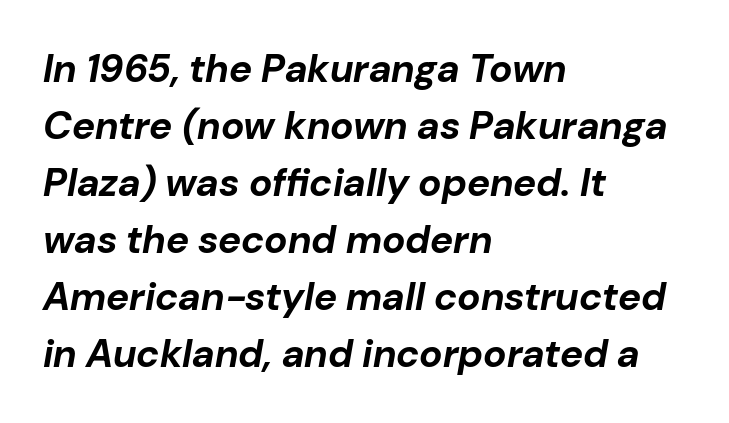
All the whitespace from short lines collects on the right. Each row of text sits above clean, open space. This block has exactly the height ordinary leading produces. Compared with typical body copy, the letter spacing here is the same. Designer's note — italics engaged.
